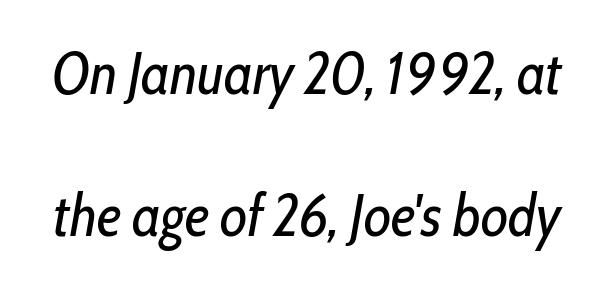
The image shows 59 px regular-weight, condensed type, italic (leaning right); set loose line spacing (2.41x), normal letter spacing, not underlined; low stroke contrast and a medium x-height.
